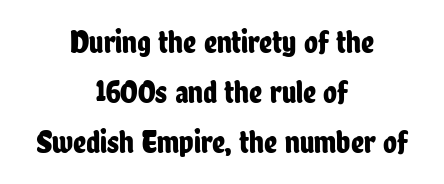
{"serif": "no", "italic": "no", "width": "condensed", "stroke_contrast": "low", "x_height": "medium", "monospaced": "no", "underline": "no", "align": "center", "line_spacing": "normal", "line_spacing_ratio": 1.57, "letter_spacing": "normal", "letter_spacing_em": 0.0, "glyph_px": 32}
